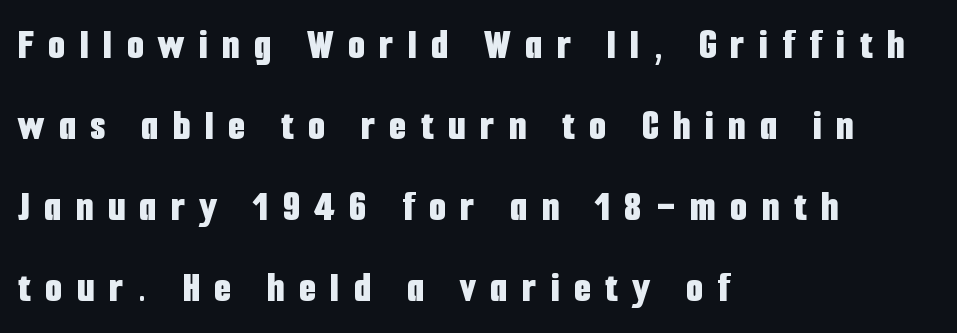
{"serif": "no", "italic": "no", "bold": "yes", "weight": "bold", "width": "condensed", "stroke_contrast": "low", "x_height": "medium", "monospaced": "no", "underline": "no", "align": "left", "line_spacing_ratio": 1.84, "letter_spacing": "wide", "letter_spacing_em": 0.33, "glyph_px": 44}
